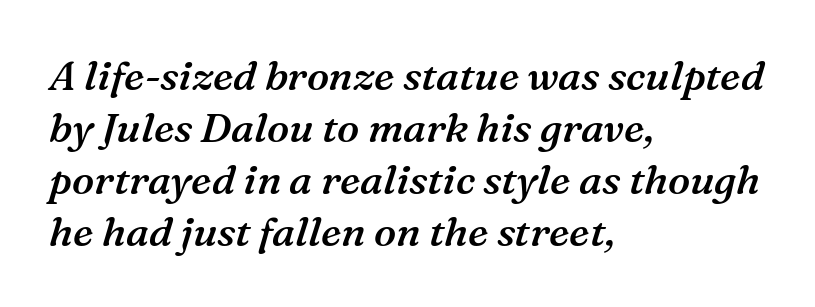
Q: Is the text bold? A: Semi-bold.
Q: Is the text italic (slanted)? A: Yes, it leans right by about 16 degrees.
Q: Is the typeface a serif or a sans-serif typeface? A: Serif.
Q: Is the text underlined? A: No.
Q: How is the paragraph aligned? A: Left-aligned.
Q: Is the spacing between letters normal or unusually wide? A: Normal.
Q: Is the spacing between lines tight, normal or loose? A: Normal.
Q: Width (condensed, normal, or wide)? A: Normal.
Q: Stroke contrast? A: Medium.
Q: x-height? A: Medium.
Q: Monospaced? A: No.
